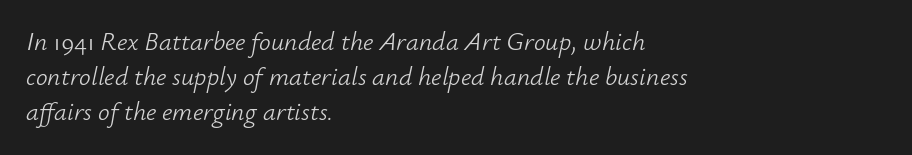
Q: Is the text bold? A: No.
Q: Is the text italic (slanted)? A: Yes, it leans right by about 12 degrees.
Q: Is the text underlined? A: No.
Q: How is the paragraph aligned? A: Left-aligned.
Q: Is the spacing between letters normal or unusually wide? A: Normal.
Q: Is the spacing between lines tight, normal or loose? A: Normal.
